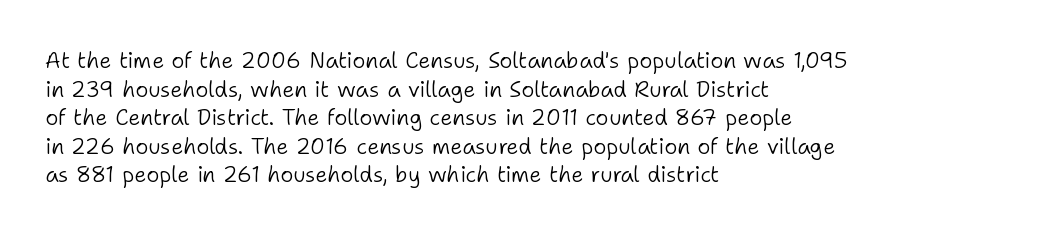
Q: Is the text bold? A: No.
Q: Is the text italic (slanted)? A: No, it is upright.
Q: Is the text underlined? A: No.
Q: How is the paragraph aligned? A: Left-aligned.
Q: Is the spacing between letters normal or unusually wide? A: Normal.
Q: Is the spacing between lines tight, normal or loose? A: Normal.
